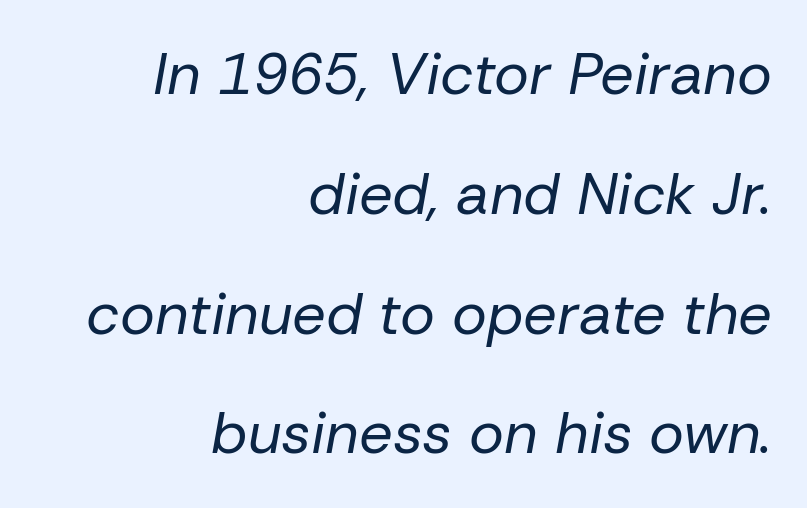
{"italic": "yes", "lean": "right", "slant_degrees": 10, "bold": "no", "weight": "regular", "width": "normal", "stroke_contrast": "low", "x_height": "medium", "monospaced": "no", "underline": "no", "align": "right", "line_spacing": "loose", "line_spacing_ratio": 2.03, "letter_spacing": "normal", "letter_spacing_em": 0.0, "glyph_px": 59}
